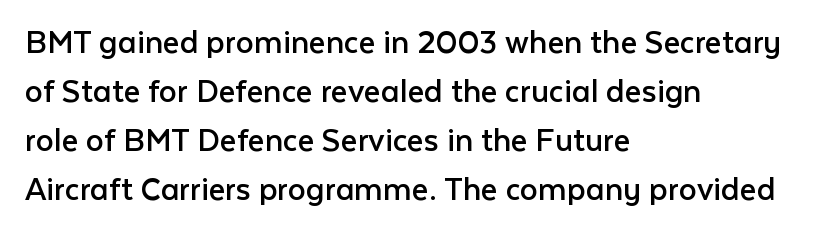
The image shows 36 px regular-weight sans-serif type, upright; set left-aligned, normal line spacing (1.36x), normal letter spacing, not underlined; low stroke contrast and a medium x-height.
